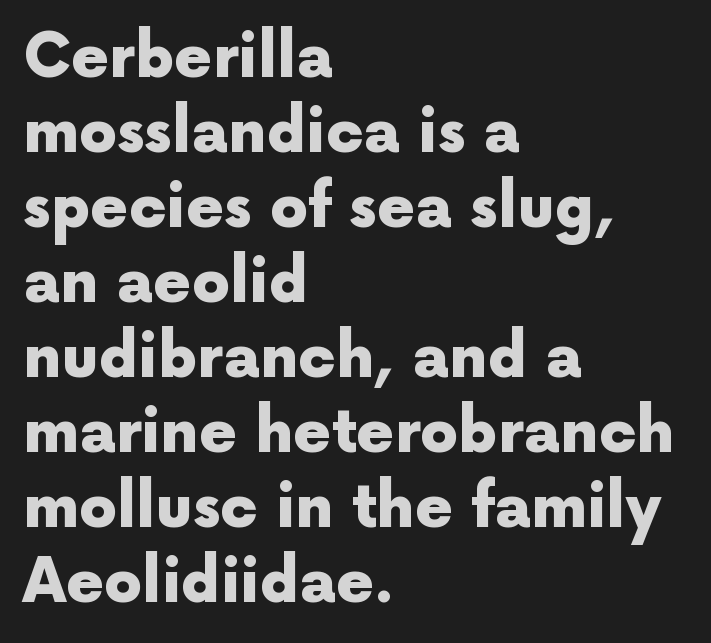
The image shows 60 px heavy sans-serif type, upright; set left-aligned, normal line spacing (1.25x), normal letter spacing, not underlined; a medium x-height.
